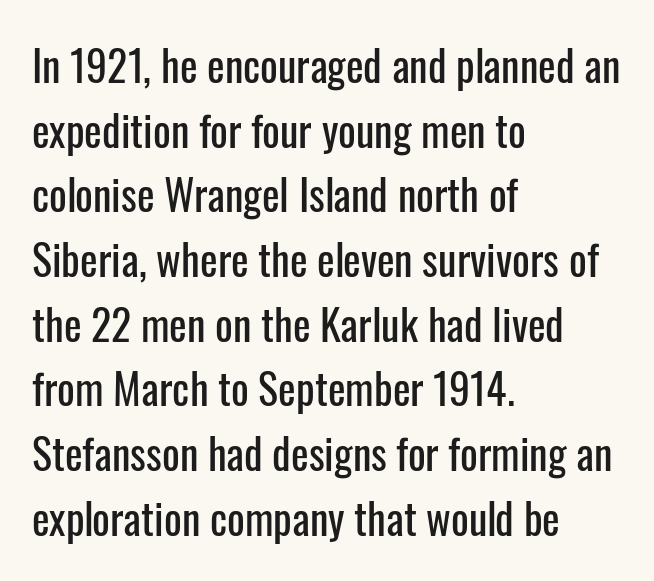
Just letters on the line, the space beneath them empty. There is no visible air inserted between adjacent glyphs. The characters display no serif detailing; their extremities are plain. Leftover space on each line is placed entirely after the last word.
